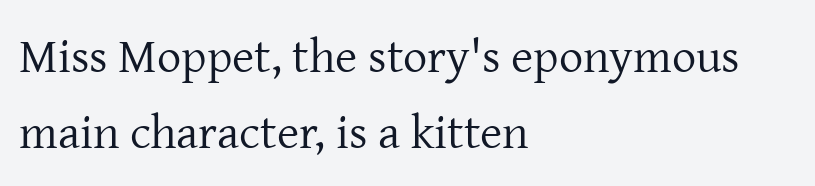
Leftover space on each line is placed entirely after the last word. Ascenders rise straight up at ninety degrees. Check under the words: just untouched page. The characters are drawn with everyday or finer stroke widths. Short note: letters normally spaced.
